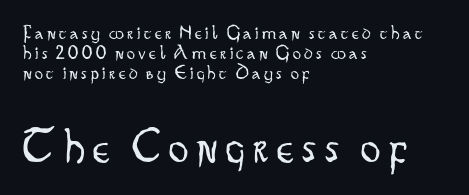
Do the characters align in a grid? No, the font is proportional. Stems and bowls with no extra thickness — not bold. Vertical spacing — tight. Designer's note — italics off, roman on. You can tell from the bare stems that sans-serif type was used.
